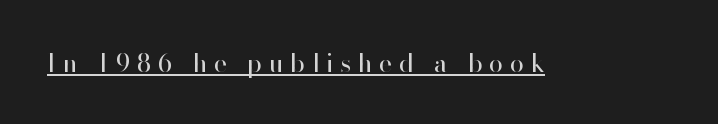
No italicization has been applied; the sample stays upright. Spacing between characters has been opened up far beyond the box default. Nothing heavy about these letters — not bold at all. You can see a thin bar hugging the bottom of the glyphs.
